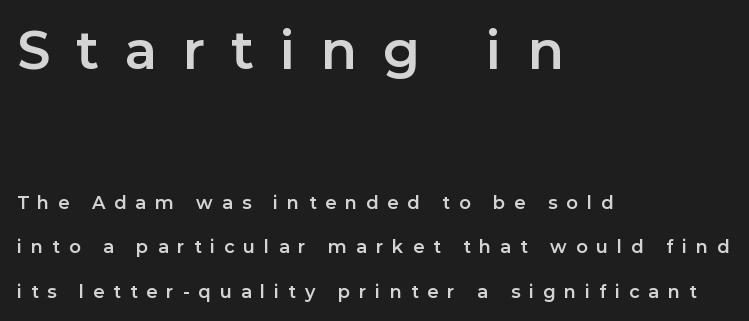
Q: Is the text italic (slanted)? A: No, it is upright.
Q: Is the typeface a serif or a sans-serif typeface? A: Sans-serif.
Q: Is the text underlined? A: No.
Q: How is the paragraph aligned? A: Left-aligned.
Q: Is the spacing between letters normal or unusually wide? A: Unusually wide.
Q: Is the spacing between lines tight, normal or loose? A: Loose.
Q: Which block of text is set in a larger size, the first (top) or the second (bottom)? A: The first (top) one.
Q: Width (condensed, normal, or wide)? A: Normal.
Q: Stroke contrast? A: Low.
Q: x-height? A: Medium.
Q: Monospaced? A: No.
